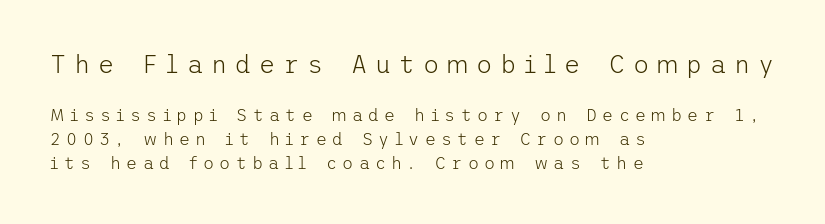
{"italic": "no", "bold": "no", "underline": "no", "align": "left", "line_spacing": "normal", "line_spacing_ratio": 1.41, "letter_spacing": "wide", "letter_spacing_em": 0.31, "larger_block": "first", "size_ratio": 1.47, "glyph_px": 25}
